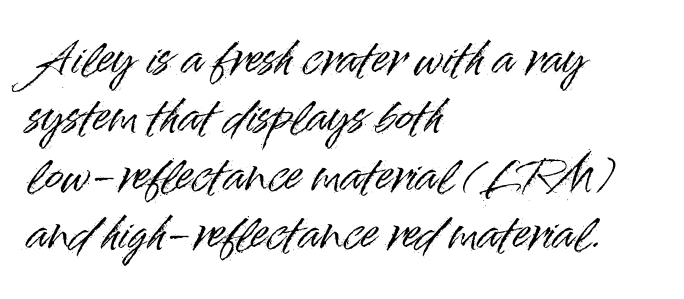
{"serif": "no", "width": "normal", "stroke_contrast": "high", "x_height": "small", "monospaced": "no", "underline": "no", "align": "left", "line_spacing": "normal", "line_spacing_ratio": 1.36, "letter_spacing": "normal", "letter_spacing_em": 0.0, "glyph_px": 43}
